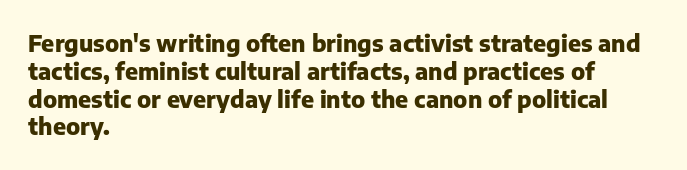
{"italic": "no", "bold": "yes", "underline": "no", "align": "left", "line_spacing_ratio": 1.21, "letter_spacing": "normal", "letter_spacing_em": 0.0, "glyph_px": 23}
